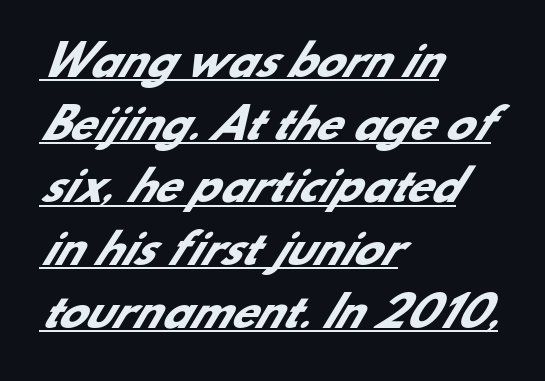
Q: Is the text bold? A: Yes.
Q: Is the typeface a serif or a sans-serif typeface? A: Sans-serif.
Q: Is the text underlined? A: Yes.
Q: How is the paragraph aligned? A: Left-aligned.
Q: Is the spacing between letters normal or unusually wide? A: Normal.
Q: Is the spacing between lines tight, normal or loose? A: Normal.
Q: Width (condensed, normal, or wide)? A: Normal.
Q: Stroke contrast? A: Low.
Q: x-height? A: Small.
Q: Monospaced? A: No.
